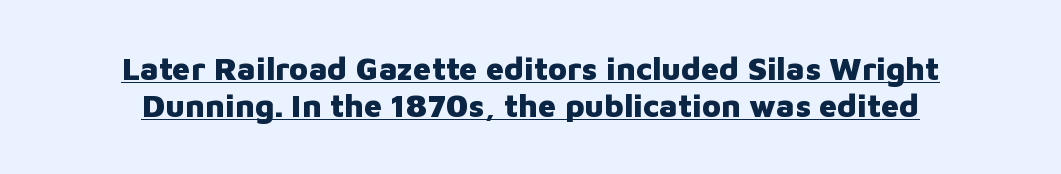
Q: Is the text bold? A: Yes.
Q: Is the text italic (slanted)? A: No, it is upright.
Q: Is the typeface a serif or a sans-serif typeface? A: Sans-serif.
Q: Is the text underlined? A: Yes.
Q: How is the paragraph aligned? A: Centered.
Q: Is the spacing between letters normal or unusually wide? A: Normal.
Q: Width (condensed, normal, or wide)? A: Normal.
Q: Stroke contrast? A: Low.
Q: x-height? A: Medium.
Q: Monospaced? A: No.
